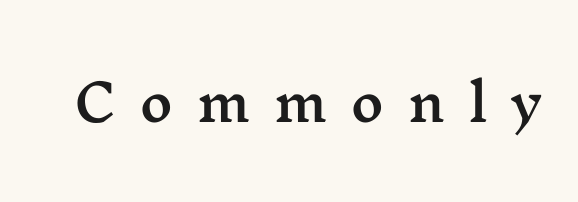
{"serif": "yes", "italic": "no", "width": "wide", "stroke_contrast": "medium", "x_height": "medium", "monospaced": "no", "underline": "no", "letter_spacing": "wide", "letter_spacing_em": 0.46, "glyph_px": 51}
